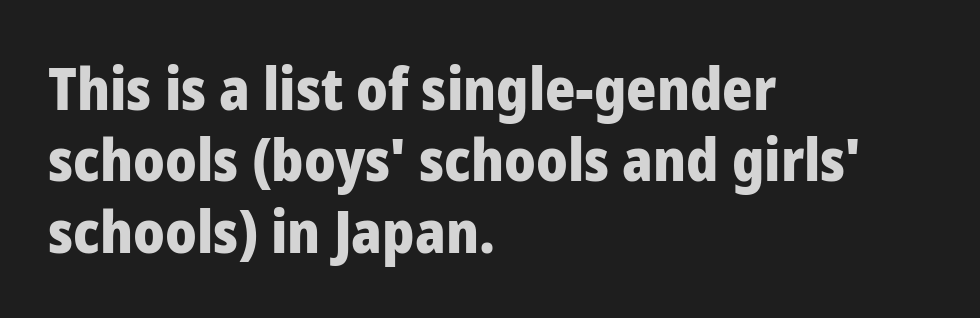
You could call the tracking neutral — neither tight nor loose. Anything drawn beneath the words? Only blank space. Note: no serifs on the glyphs. Heavy, bold letterforms.
